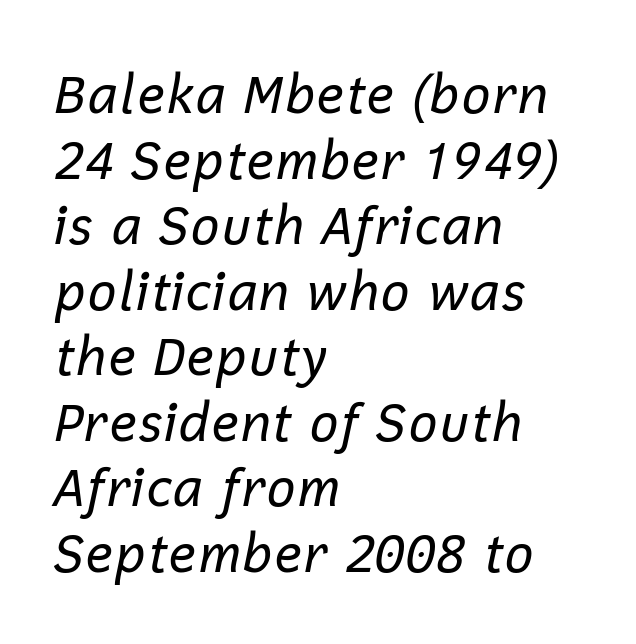
If you drew a ruler down the left edge, every line would touch it. The face used here is rendered with its standard letterfit. Letters have the restrained weight of plain body copy at most. Summary of vertical rhythm: regular, with standard interline spacing. This sample has the flowing, uneven cadence of proportional lettering.
